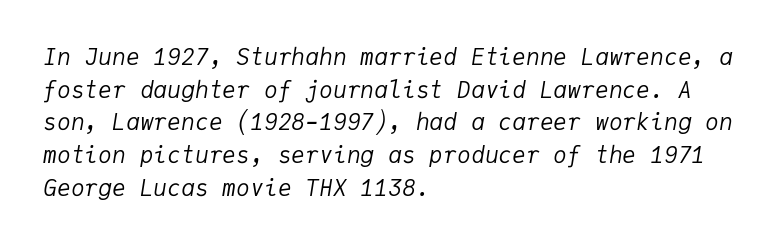
The image shows 23 px text type, italic (leaning right); set left-aligned, normal line spacing (1.42x), normal letter spacing, not underlined.
